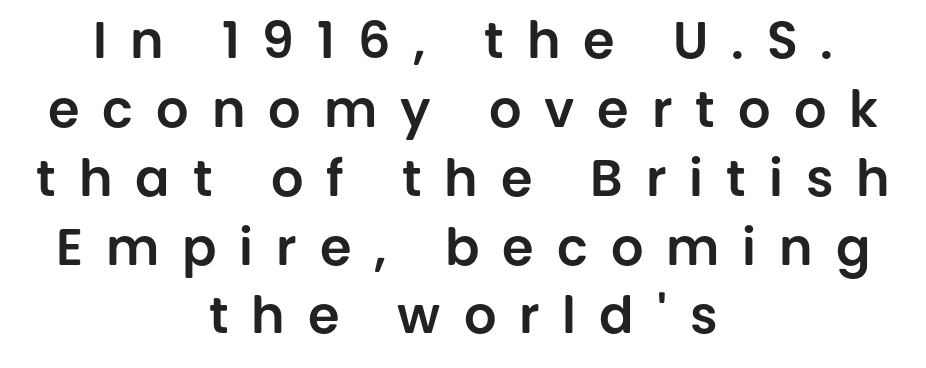
Q: Is the text italic (slanted)? A: No, it is upright.
Q: Is the typeface a serif or a sans-serif typeface? A: Sans-serif.
Q: Is the text underlined? A: No.
Q: How is the paragraph aligned? A: Centered.
Q: Is the spacing between letters normal or unusually wide? A: Unusually wide.
Q: Is the spacing between lines tight, normal or loose? A: Normal.
Q: Width (condensed, normal, or wide)? A: Normal.
Q: Stroke contrast? A: Low.
Q: x-height? A: Large.
Q: Monospaced? A: No.
